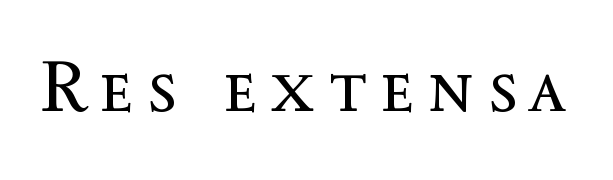
The image shows 73 px regular-weight type, upright; set not underlined; a medium x-height.
